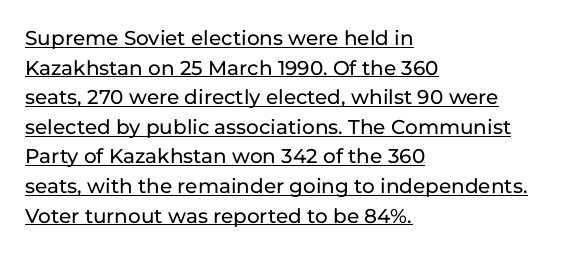
Q: Is the text italic (slanted)? A: No, it is upright.
Q: Is the text underlined? A: Yes.
Q: How is the paragraph aligned? A: Left-aligned.
Q: Is the spacing between letters normal or unusually wide? A: Normal.
Q: Is the spacing between lines tight, normal or loose? A: Normal.
